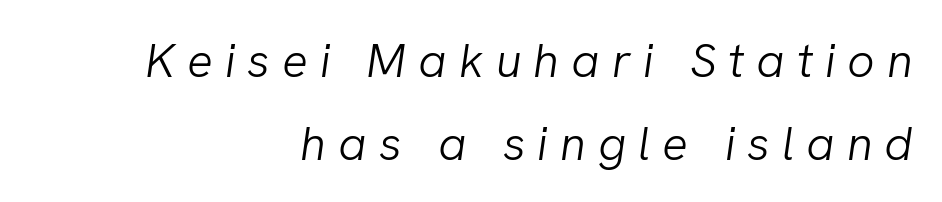
Q: Is the text bold? A: No.
Q: Is the text italic (slanted)? A: Yes, it leans right by about 8 degrees.
Q: Is the text underlined? A: No.
Q: How is the paragraph aligned? A: Right-aligned.
Q: Is the spacing between letters normal or unusually wide? A: Unusually wide.
Q: Width (condensed, normal, or wide)? A: Normal.
Q: Stroke contrast? A: Low.
Q: x-height? A: Medium.
Q: Monospaced? A: No.
